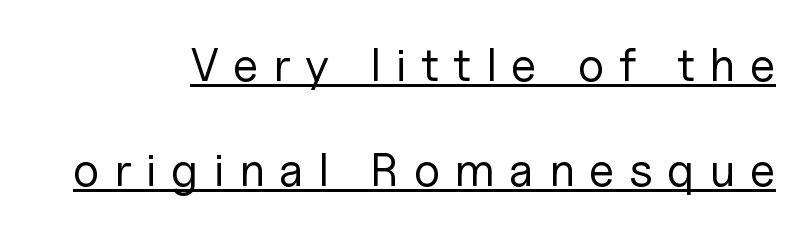
{"serif": "no", "italic": "no", "bold": "no", "weight": "regular", "width": "normal", "stroke_contrast": "low", "x_height": "medium", "monospaced": "no", "underline": "yes", "line_spacing": "loose", "line_spacing_ratio": 2.23, "letter_spacing": "wide", "letter_spacing_em": 0.31, "glyph_px": 47}
